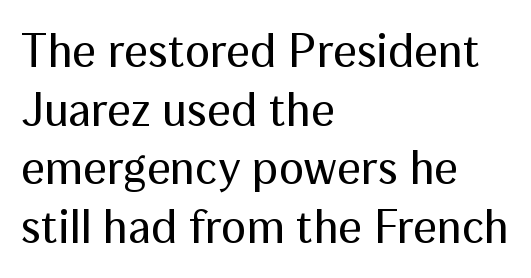
The image shows 47 px regular-weight sans-serif type, upright; set left-aligned, normal line spacing (1.25x), normal letter spacing, not underlined; medium stroke contrast and a medium x-height.
